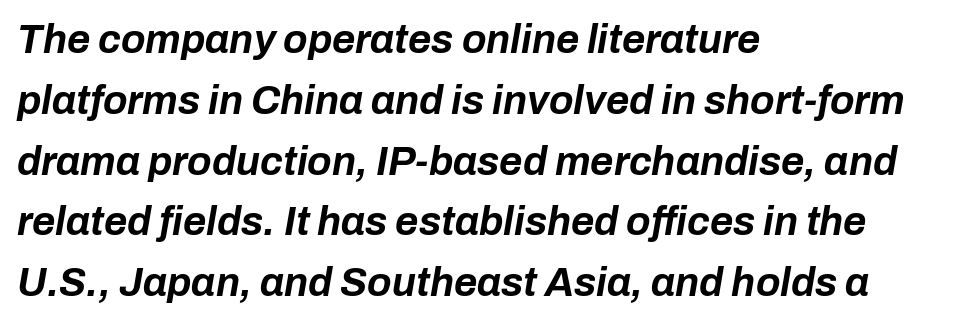
The image shows 40 px bold type, italic (leaning right); set left-aligned, normal line spacing (1.52x), normal letter spacing, not underlined; low stroke contrast and a medium x-height.
